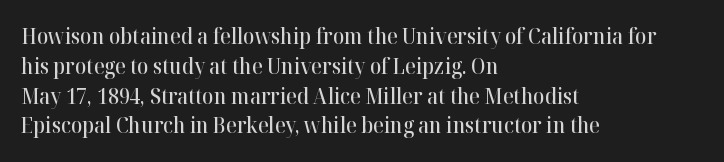
Q: Is the text bold? A: Semi-bold.
Q: Is the text italic (slanted)? A: No, it is upright.
Q: Is the text underlined? A: No.
Q: How is the paragraph aligned? A: Left-aligned.
Q: Is the spacing between letters normal or unusually wide? A: Normal.
Q: Is the spacing between lines tight, normal or loose? A: Normal.
